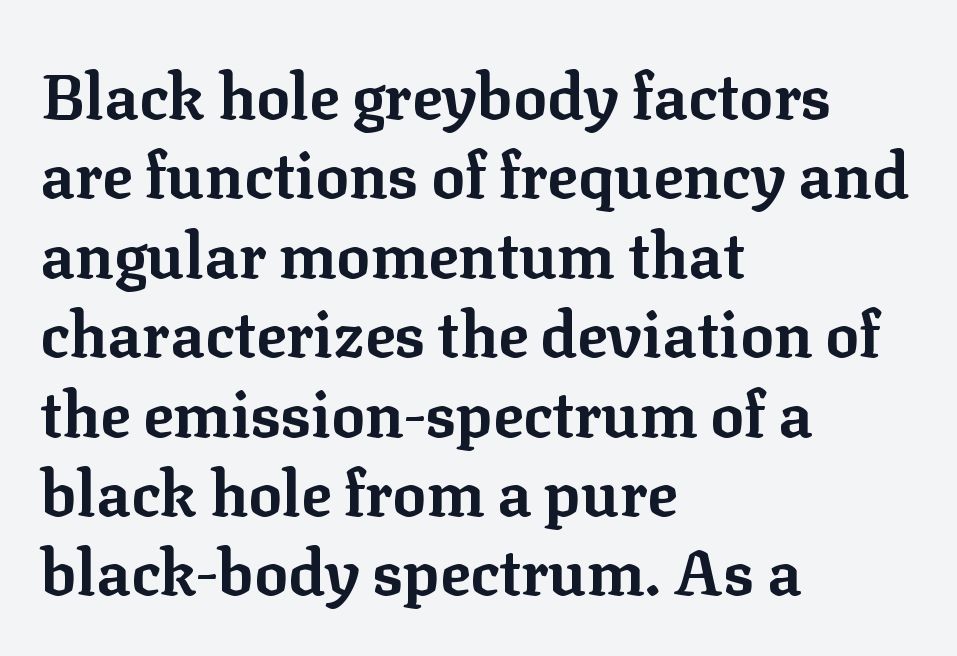
Q: Is the text bold? A: Yes.
Q: Is the text italic (slanted)? A: No, it is upright.
Q: Is the typeface a serif or a sans-serif typeface? A: Serif.
Q: Is the text underlined? A: No.
Q: How is the paragraph aligned? A: Left-aligned.
Q: Is the spacing between letters normal or unusually wide? A: Normal.
Q: Is the spacing between lines tight, normal or loose? A: Normal.
Q: Width (condensed, normal, or wide)? A: Normal.
Q: Stroke contrast? A: Low.
Q: x-height? A: Medium.
Q: Monospaced? A: No.
